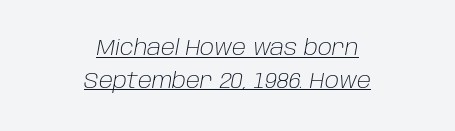
The letterforms sit shoulder to shoulder at normal distance. This is oblique type, the kind used for emphasis or titles. A student would call this center alignment; a typographer would say set centered. What's the leading like? Ordinary, nothing unusual.
